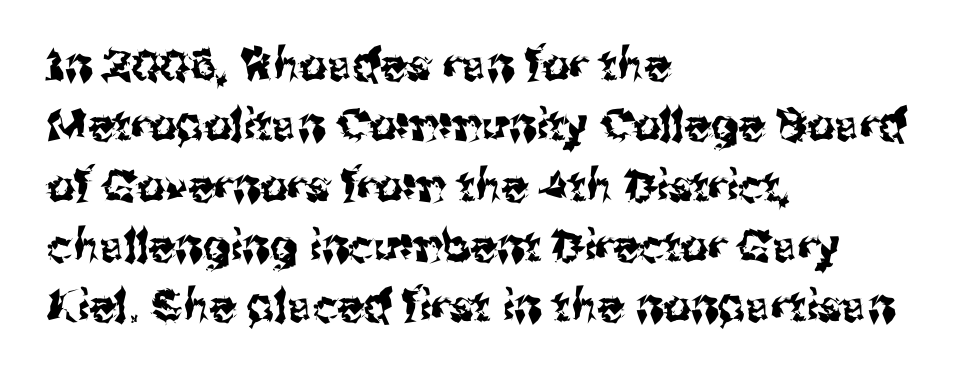
Q: Is the text italic (slanted)? A: No, it is upright.
Q: Is the typeface a serif or a sans-serif typeface? A: Sans-serif.
Q: Is the text underlined? A: No.
Q: How is the paragraph aligned? A: Left-aligned.
Q: Is the spacing between letters normal or unusually wide? A: Normal.
Q: Is the spacing between lines tight, normal or loose? A: Normal.
Q: Width (condensed, normal, or wide)? A: Normal.
Q: Stroke contrast? A: Medium.
Q: x-height? A: Medium.
Q: Monospaced? A: No.
